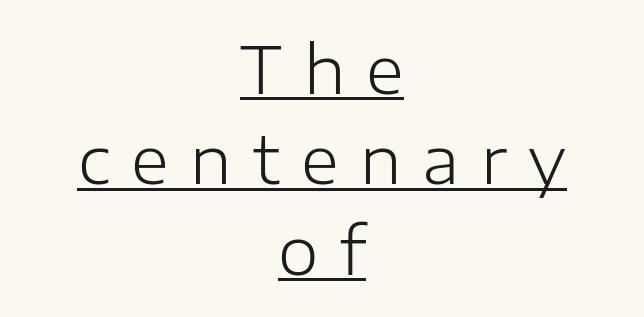
The image shows 65 px light sans-serif type, upright; set centered, normal line spacing (1.39x), unusually wide letter spacing (+0.33 em), underlined; low stroke contrast and a medium x-height.
